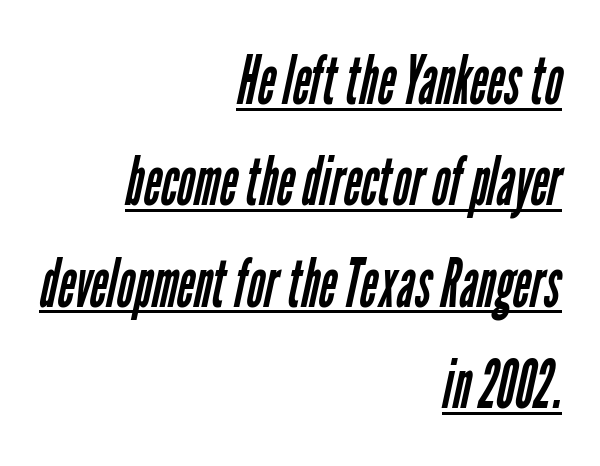
{"serif": "no", "bold": "no", "weight": "regular", "width": "condensed", "stroke_contrast": "low", "x_height": "medium", "monospaced": "no", "underline": "yes", "align": "right", "line_spacing": "normal", "line_spacing_ratio": 1.49, "letter_spacing": "normal", "letter_spacing_em": 0.0, "glyph_px": 68}
